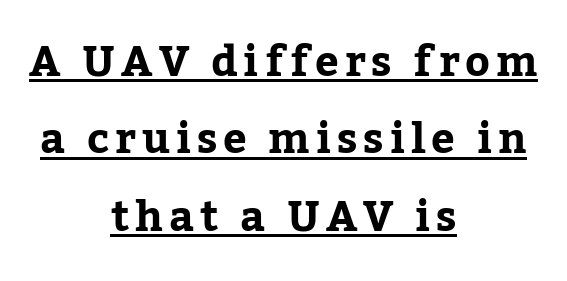
The image shows 42 px bold serif type, upright; set centered, line spacing 1.84x, underlined; low stroke contrast and a medium x-height.
